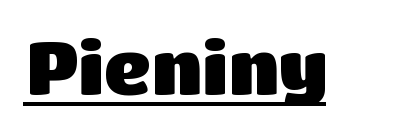
The image shows 73 px heavy sans-serif type, upright; set normal letter spacing, underlined; low stroke contrast and a large x-height.
